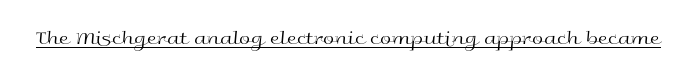
Q: Is the text bold? A: No.
Q: Is the text italic (slanted)? A: No, it is upright.
Q: Is the text underlined? A: Yes.
Q: Is the spacing between letters normal or unusually wide? A: Normal.
